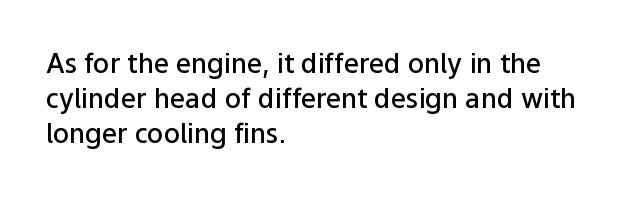
{"italic": "no", "bold": "semi", "underline": "no", "align": "left", "line_spacing": "normal", "line_spacing_ratio": 1.3, "letter_spacing": "normal", "letter_spacing_em": 0.0, "glyph_px": 27}
